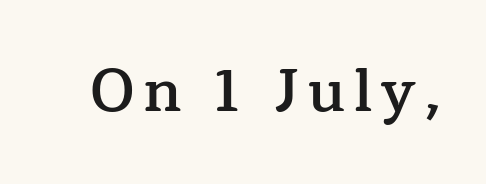
Q: Is the text bold? A: Semi-bold.
Q: Is the text italic (slanted)? A: No, it is upright.
Q: Is the typeface a serif or a sans-serif typeface? A: Serif.
Q: Is the text underlined? A: No.
Q: Width (condensed, normal, or wide)? A: Normal.
Q: Stroke contrast? A: Low.
Q: x-height? A: Medium.
Q: Monospaced? A: No.
